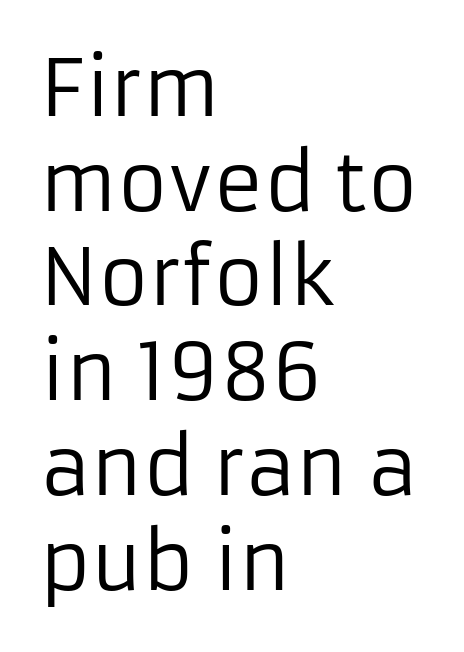
{"serif": "no", "italic": "no", "bold": "no", "weight": "regular", "width": "normal", "stroke_contrast": "low", "x_height": "medium", "monospaced": "no", "underline": "no", "align": "left", "line_spacing_ratio": 1.23, "letter_spacing": "normal", "letter_spacing_em": 0.0, "glyph_px": 77}
